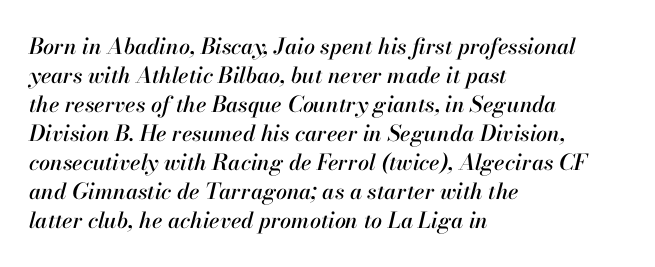
Q: Is the text italic (slanted)? A: Yes, it leans right by about 13 degrees.
Q: Is the text underlined? A: No.
Q: How is the paragraph aligned? A: Left-aligned.
Q: Is the spacing between letters normal or unusually wide? A: Normal.
Q: Is the spacing between lines tight, normal or loose? A: Normal.
